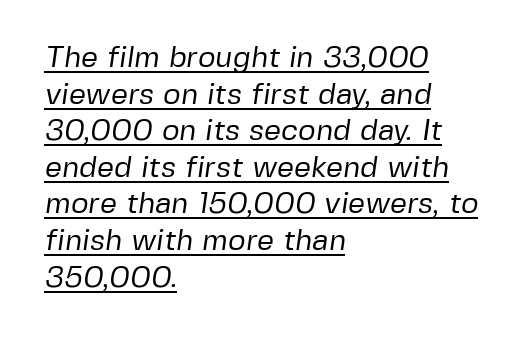
{"serif": "no", "bold": "no", "weight": "regular", "width": "normal", "stroke_contrast": "low", "x_height": "medium", "monospaced": "no", "underline": "yes", "align": "left", "line_spacing_ratio": 1.22, "letter_spacing": "normal", "letter_spacing_em": 0.0, "glyph_px": 30}
